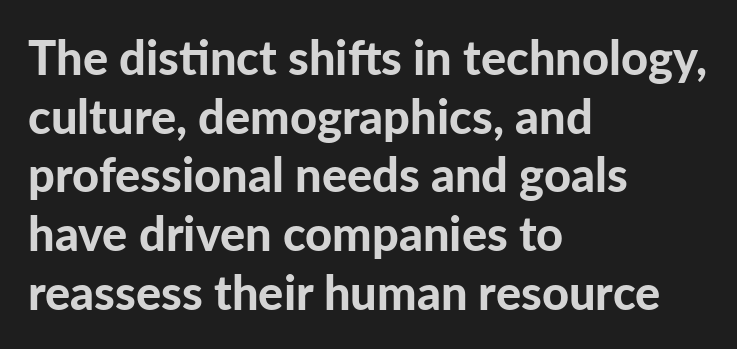
This sample has the flowing, uneven cadence of proportional lettering. Has an underline been added? It has not. This sample uses a sans-serif face. Students, this is bold: see how much ink each stroke carries.
